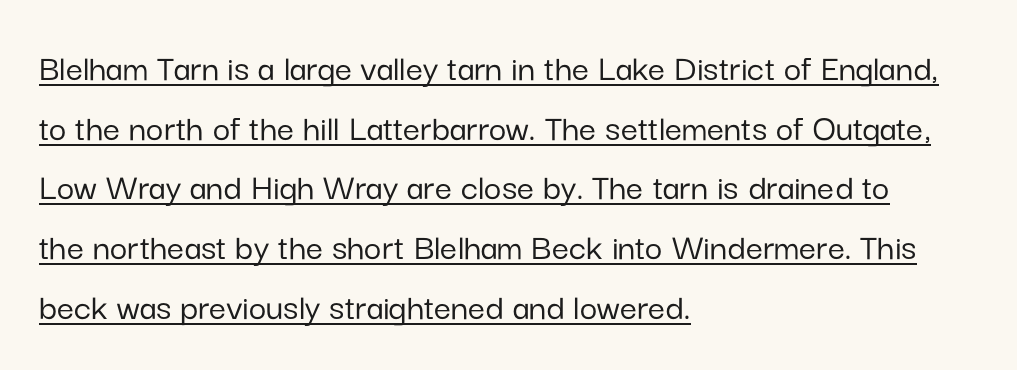
The image shows 38 px sans-serif type, upright; set left-aligned, normal line spacing (1.57x), normal letter spacing, underlined; low stroke contrast and a medium x-height.
